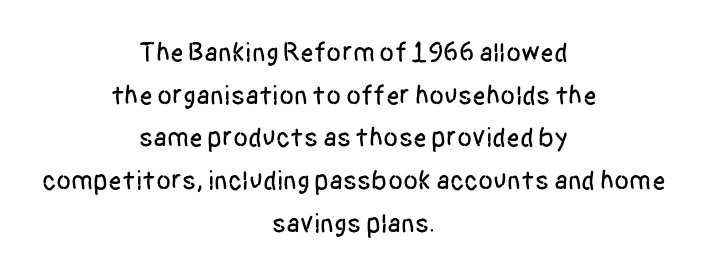
{"italic": "no", "underline": "no", "align": "center", "line_spacing": "normal", "line_spacing_ratio": 1.58, "letter_spacing": "normal", "letter_spacing_em": 0.0, "glyph_px": 27}
